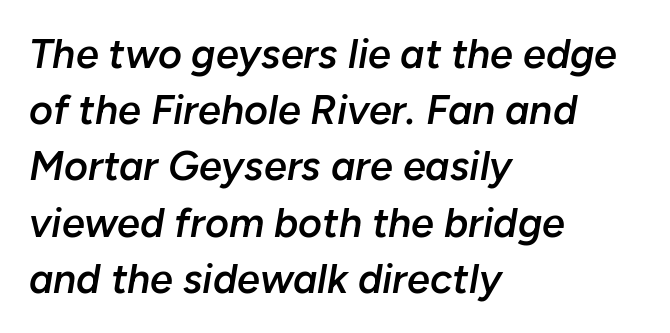
Proportional: the letters do not fall into vertical columns. The font's italic variant was chosen for this text. The glyphs are unaccompanied by any horizontal stroke below them. One-word summary of the alignment: left.
